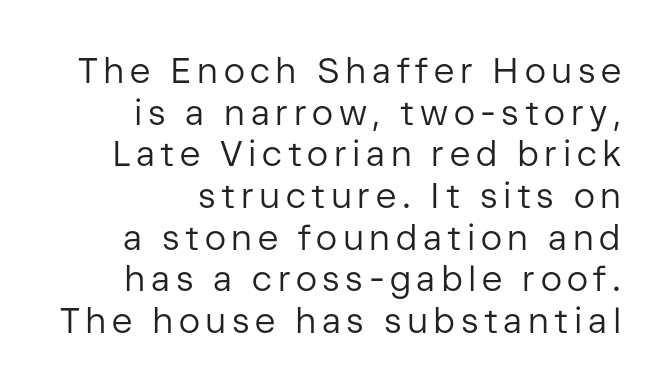
Q: Is the text bold? A: No.
Q: Is the text italic (slanted)? A: No, it is upright.
Q: Is the typeface a serif or a sans-serif typeface? A: Sans-serif.
Q: Is the text underlined? A: No.
Q: Width (condensed, normal, or wide)? A: Normal.
Q: Stroke contrast? A: Low.
Q: x-height? A: Medium.
Q: Monospaced? A: No.
